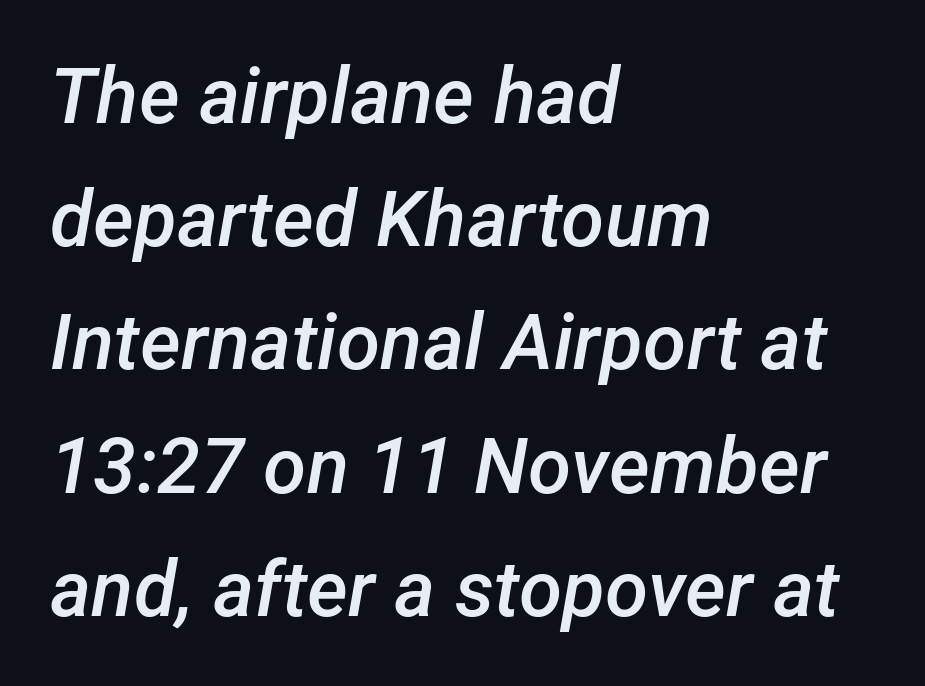
{"italic": "yes", "lean": "right", "slant_degrees": 12, "bold": "semi", "weight": "semibold", "width": "normal", "stroke_contrast": "low", "x_height": "medium", "monospaced": "no", "underline": "no", "align": "left", "line_spacing": "normal", "line_spacing_ratio": 1.58, "letter_spacing": "normal", "letter_spacing_em": 0.0, "glyph_px": 78}
